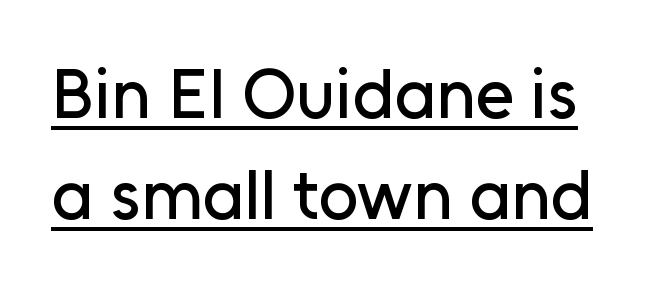
Q: Is the text italic (slanted)? A: No, it is upright.
Q: Is the typeface a serif or a sans-serif typeface? A: Sans-serif.
Q: Is the text underlined? A: Yes.
Q: Is the spacing between letters normal or unusually wide? A: Normal.
Q: Is the spacing between lines tight, normal or loose? A: Normal.
Q: Width (condensed, normal, or wide)? A: Normal.
Q: Stroke contrast? A: Low.
Q: x-height? A: Medium.
Q: Monospaced? A: No.
